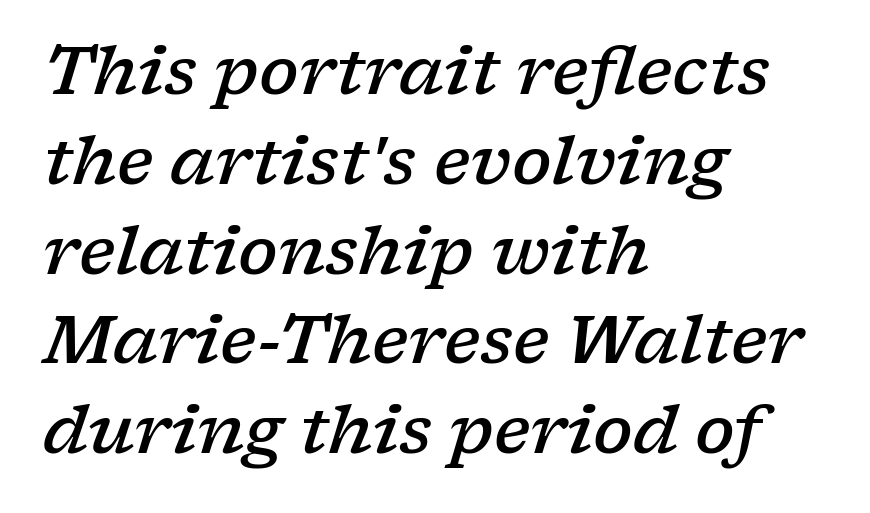
Q: Is the text bold? A: Semi-bold.
Q: Is the text italic (slanted)? A: Yes, it leans right by about 17 degrees.
Q: Is the typeface a serif or a sans-serif typeface? A: Serif.
Q: Is the text underlined? A: No.
Q: How is the paragraph aligned? A: Left-aligned.
Q: Is the spacing between letters normal or unusually wide? A: Normal.
Q: Is the spacing between lines tight, normal or loose? A: Normal.
Q: Width (condensed, normal, or wide)? A: Wide.
Q: Stroke contrast? A: Low.
Q: x-height? A: Medium.
Q: Monospaced? A: No.
